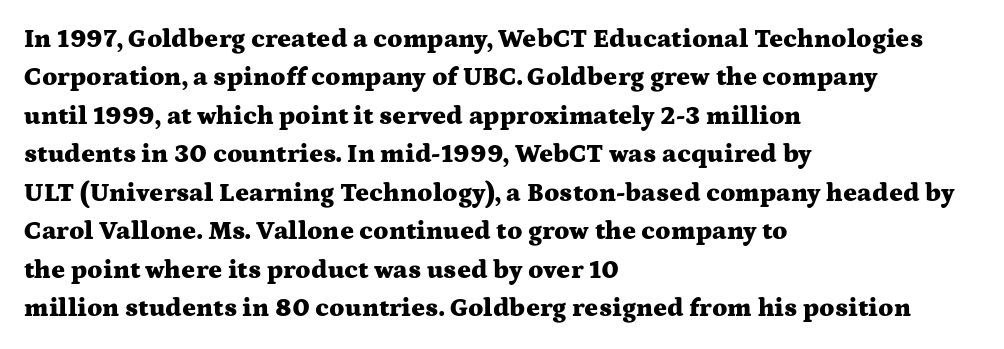
The image shows 26 px bold type, upright; set left-aligned, normal line spacing (1.48x), normal letter spacing, not underlined.
